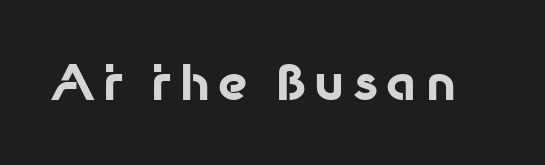
The image shows 49 px bold sans-serif type, upright; set not underlined; low stroke contrast and a medium x-height.
